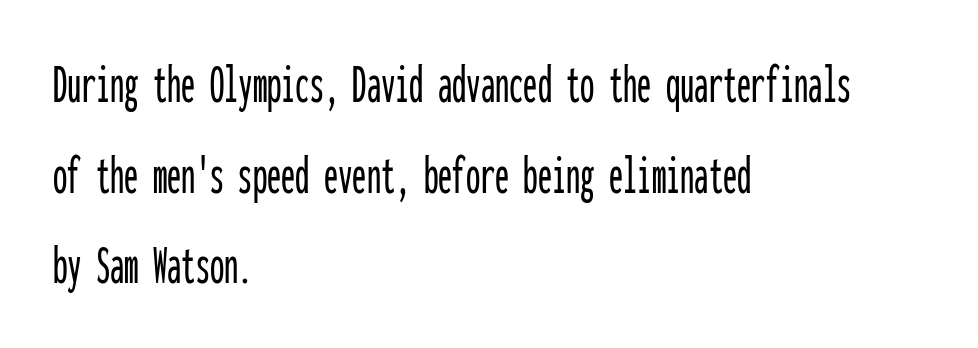
This rendering employs a face without finishing strokes, i.e., a sans-serif. Honestly, there is no underline to notice here at all. The designer left line spacing at the default. Is there any slant? The stems are plumb.
